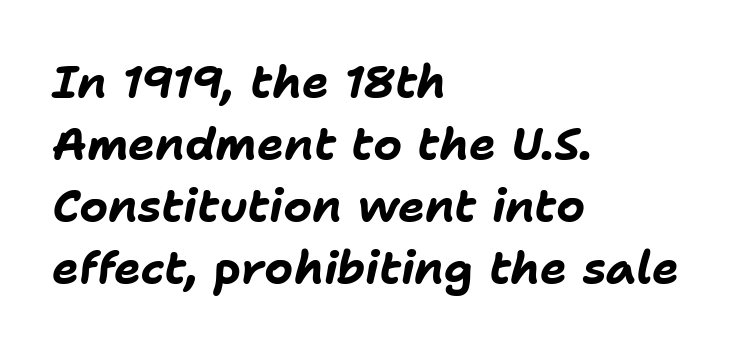
The image shows 45 px bold type, italic (leaning right); set left-aligned, normal line spacing (1.38x), normal letter spacing, not underlined; low stroke contrast and a medium x-height.
